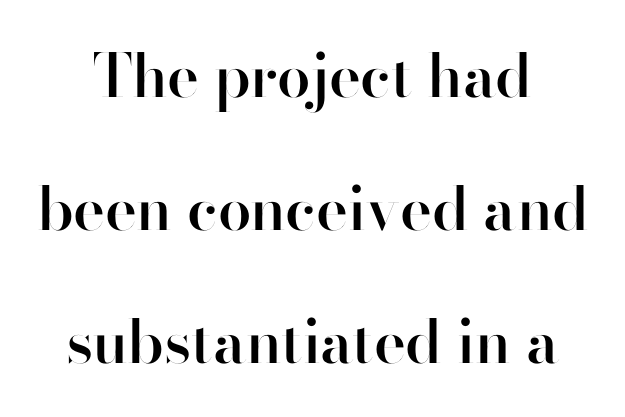
As a designer I'd log this as weight 600, semibold. The line-height multiplier appears high, well above default. The passage shown is not underscored anywhere. Horizontal alignment here is central, giving a formal, balanced look. Characters follow at the spacing the type designer built in. Rendered with straight, roman letterforms.
